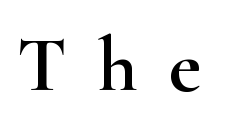
The image shows 78 px wide serif type, upright; set unusually wide letter spacing (+0.4 em), not underlined; high stroke contrast and a small x-height.
